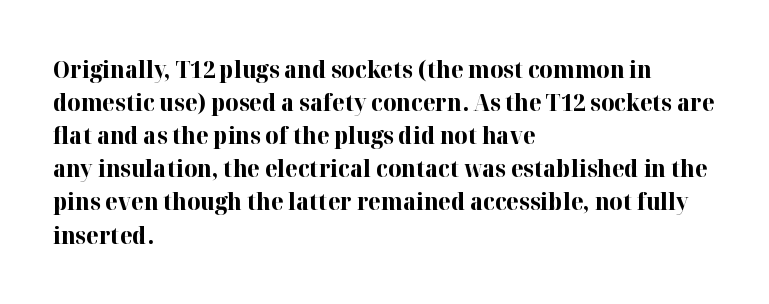
This sample keeps an unexceptional amount of space between lines. Strokes here are thick enough to call this a true bold. A student would call this left alignment; a typographer would say flush left, rag right. You can tell it's not italic because the verticals are truly vertical.
